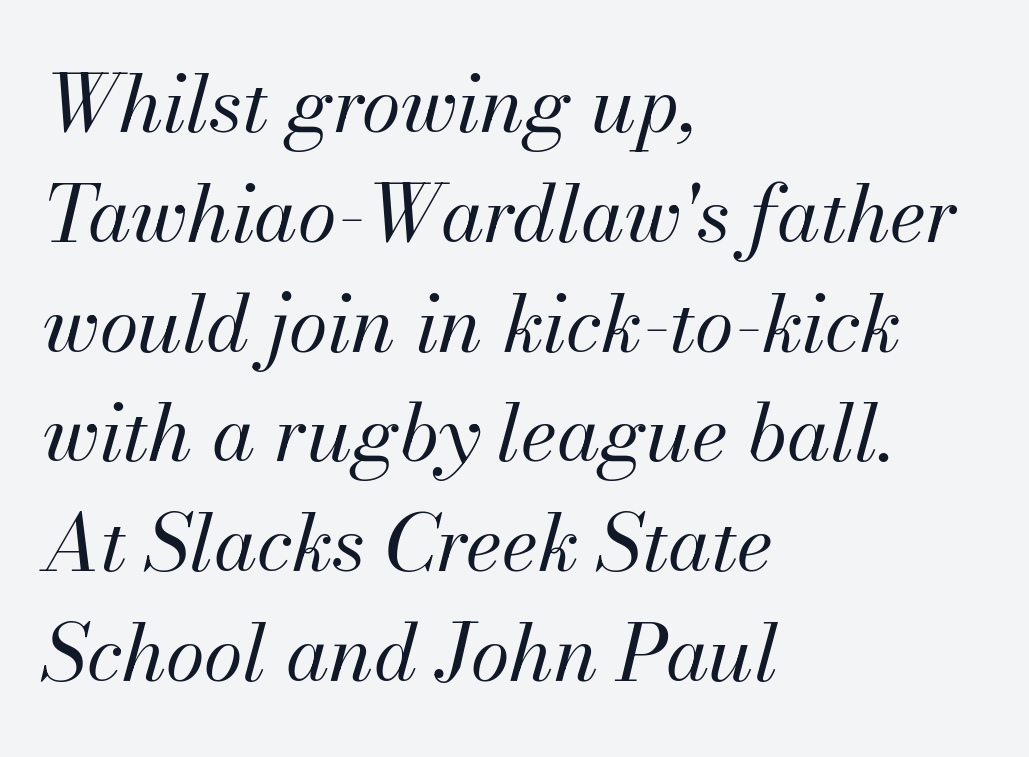
Q: Is the text bold? A: No.
Q: Is the text italic (slanted)? A: Yes, it leans right by about 13 degrees.
Q: Is the text underlined? A: No.
Q: How is the paragraph aligned? A: Left-aligned.
Q: Is the spacing between letters normal or unusually wide? A: Normal.
Q: Is the spacing between lines tight, normal or loose? A: Normal.
Q: Width (condensed, normal, or wide)? A: Normal.
Q: Stroke contrast? A: Medium.
Q: x-height? A: Small.
Q: Monospaced? A: No.
